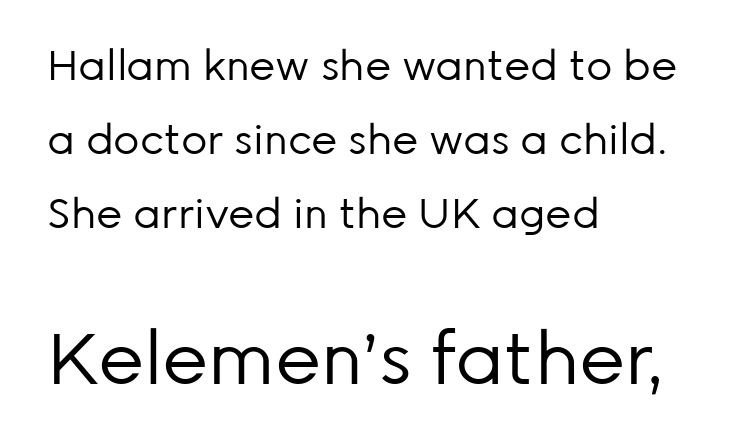
Q: Is the text bold? A: No.
Q: Is the text italic (slanted)? A: No, it is upright.
Q: Is the typeface a serif or a sans-serif typeface? A: Sans-serif.
Q: Is the text underlined? A: No.
Q: How is the paragraph aligned? A: Left-aligned.
Q: Is the spacing between letters normal or unusually wide? A: Normal.
Q: Which block of text is set in a larger size, the first (top) or the second (bottom)? A: The second (bottom) one.
Q: Width (condensed, normal, or wide)? A: Normal.
Q: Stroke contrast? A: Low.
Q: x-height? A: Medium.
Q: Monospaced? A: No.
